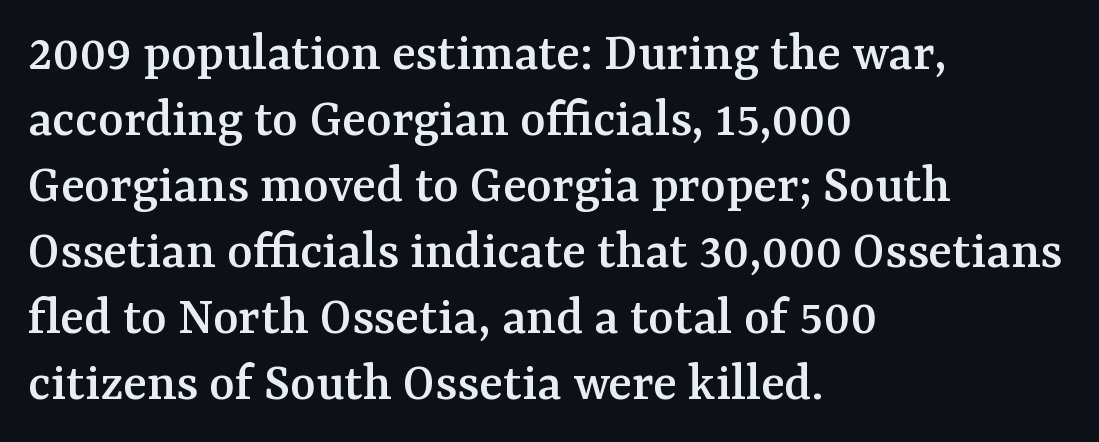
A classic flush-left, rag-right setting is used for this passage. Check where the strokes stop: tiny serifs finish them off. This sample uses an upright cut, with every glyph sitting square on the baseline. The glyphs are unaccompanied by any horizontal stroke below them.
